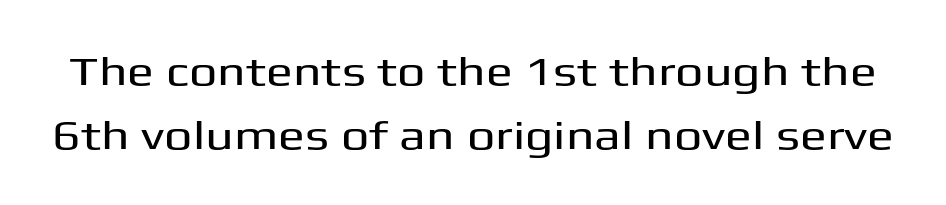
A clean baseline with only descenders dipping below it. A typesetter would call this zero additional tracking. In terms of leading, this rendering sits right in the middle. The type sits square on the baseline with zero lean. The rendering uses natural spacing where letterforms have individual widths. Observe the absence of serifs on each vertical stroke in this sample.
